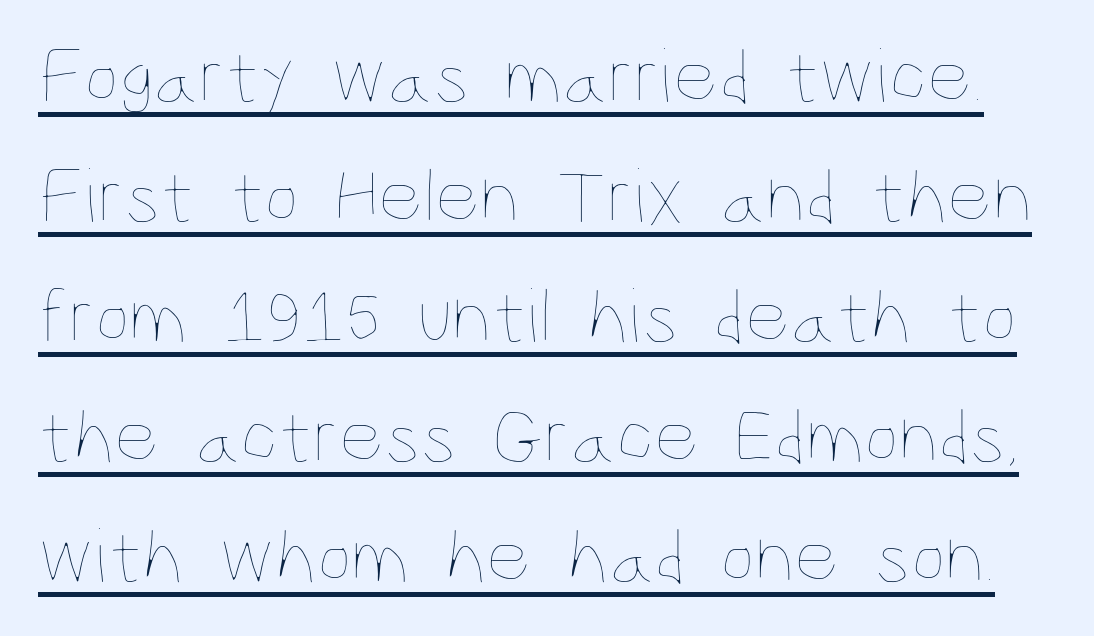
Descenders here cross a horizontal rule under the line. Nothing unusual about the tracking: characters are spaced as the font intends. These lines are rendered in a variable-pitch font. No letter is thick-stroked: the sample isn't bold. Is there much room between lines? A standard amount, neither cramped nor airy.
